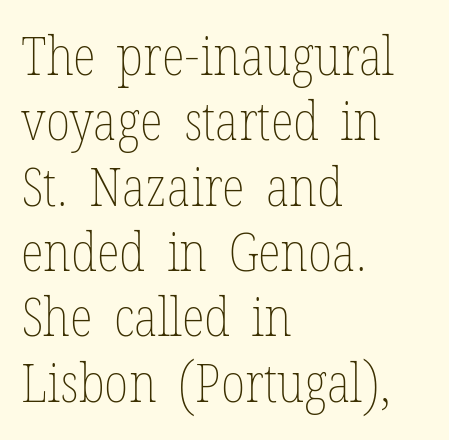
The image shows 54 px thin, condensed type, upright; set left-aligned, line spacing 1.21x, normal letter spacing, not underlined; low stroke contrast and a medium x-height.
